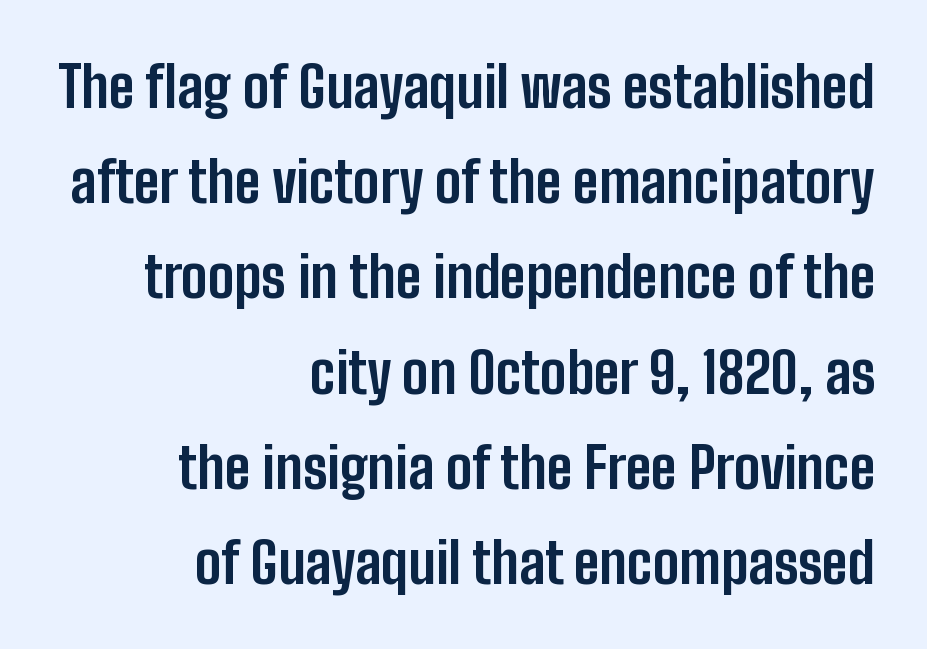
Letter spacing: default. The passage shown is typeset with a sans-serif family. The font's upright variant was chosen for this text. Strong, thick strokes mark this as bold type. Honestly, the row spacing looks completely unremarkable. Proportional: the letters do not fall into vertical columns.
